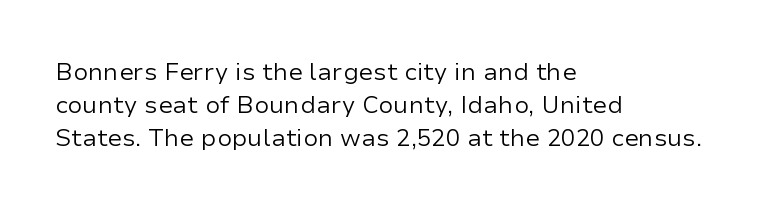
{"italic": "no", "bold": "no", "underline": "no", "align": "left", "line_spacing": "normal", "line_spacing_ratio": 1.37, "letter_spacing": "normal", "letter_spacing_em": 0.0, "glyph_px": 24}
